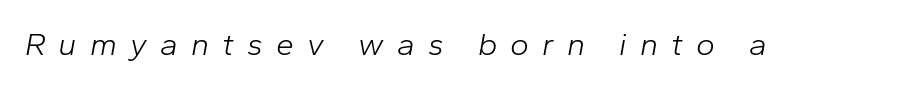
Characters are canted at an angle relative to the baseline's perpendicular. Is this a fixed-width face? No — the glyphs have proportional, varying widths. Is the type heavy? It reads as light-to-regular instead. The space directly below the letters is spotless. How are the letters spaced? Widely, with obvious added tracking.
